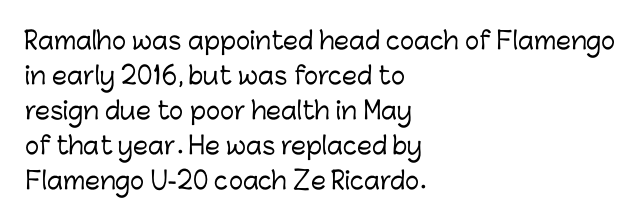
Style check: upright. The designer left line spacing at the default. Casual observation: everything's shoved over to the left. Tracking here is standard; glyphs follow each other at the usual distance. The foot of each line stays bare and open.
